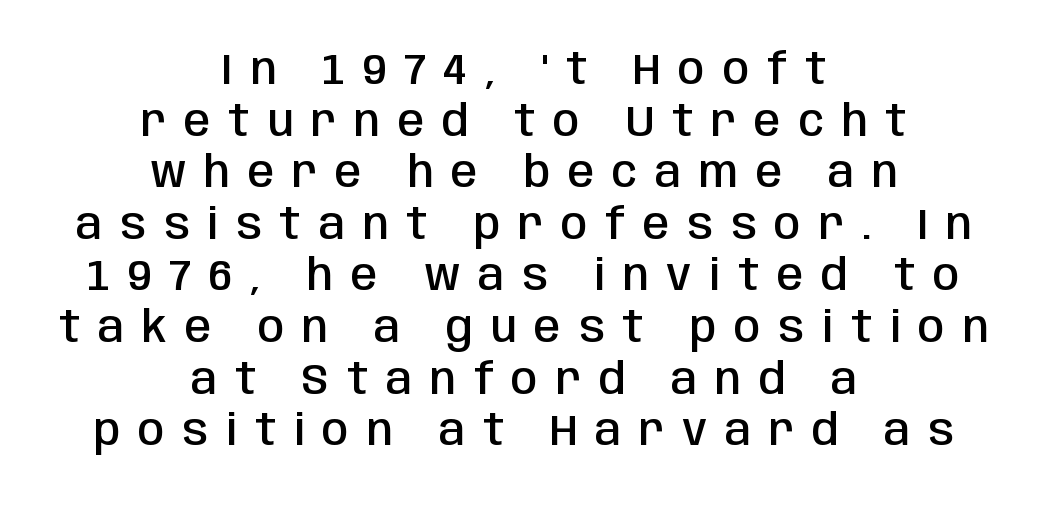
What weight is shown? A semibold, between regular and bold. Do the characters align in a grid? No, the font is proportional. The glyphs in this specimen are sans serif. The font's upright variant was chosen for this text.
